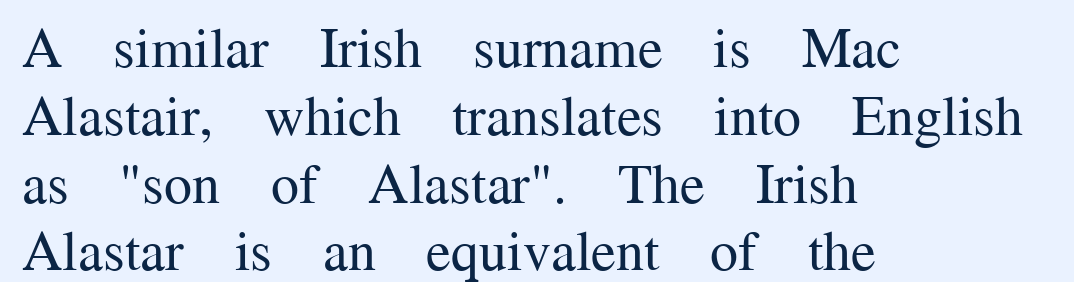
The type family on display is of the serif kind. The lines in this sample share a left origin and differ only in where they stop. The passage shown has conventional tracking throughout. Do the characters align in a grid? No, the font is proportional. No heavy texture on the line: the type isn't bold.
